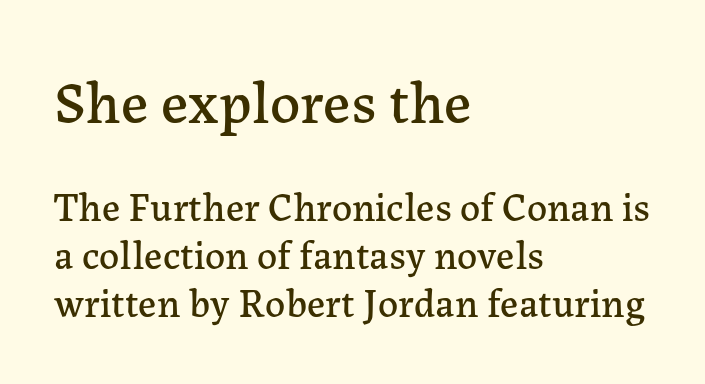
{"serif": "yes", "italic": "no", "width": "normal", "stroke_contrast": "low", "x_height": "medium", "monospaced": "no", "underline": "no", "align": "left", "line_spacing_ratio": 1.21, "letter_spacing": "normal", "letter_spacing_em": 0.0, "larger_block": "first", "size_ratio": 1.5, "glyph_px": 60}
